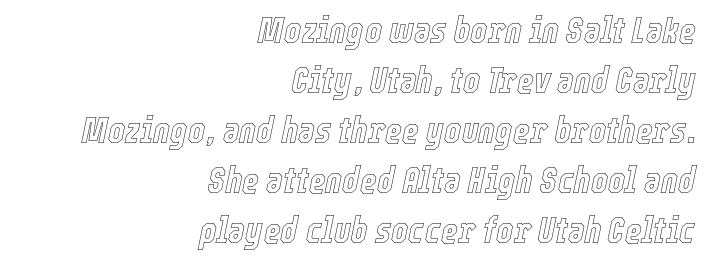
{"italic": "yes", "lean": "right", "slant_degrees": 12, "width": "condensed", "x_height": "medium", "monospaced": "no", "underline": "no", "align": "right", "line_spacing": "normal", "line_spacing_ratio": 1.39, "letter_spacing": "normal", "letter_spacing_em": 0.0, "glyph_px": 36}
